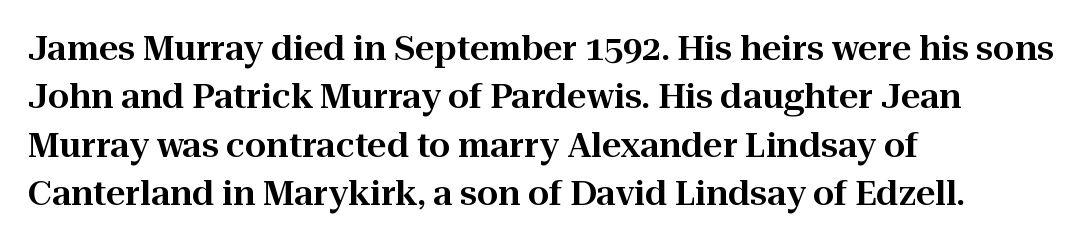
Q: Is the text italic (slanted)? A: No, it is upright.
Q: Is the typeface a serif or a sans-serif typeface? A: Serif.
Q: Is the text underlined? A: No.
Q: How is the paragraph aligned? A: Left-aligned.
Q: Is the spacing between letters normal or unusually wide? A: Normal.
Q: Is the spacing between lines tight, normal or loose? A: Normal.
Q: Width (condensed, normal, or wide)? A: Normal.
Q: Stroke contrast? A: High.
Q: x-height? A: Medium.
Q: Monospaced? A: No.
